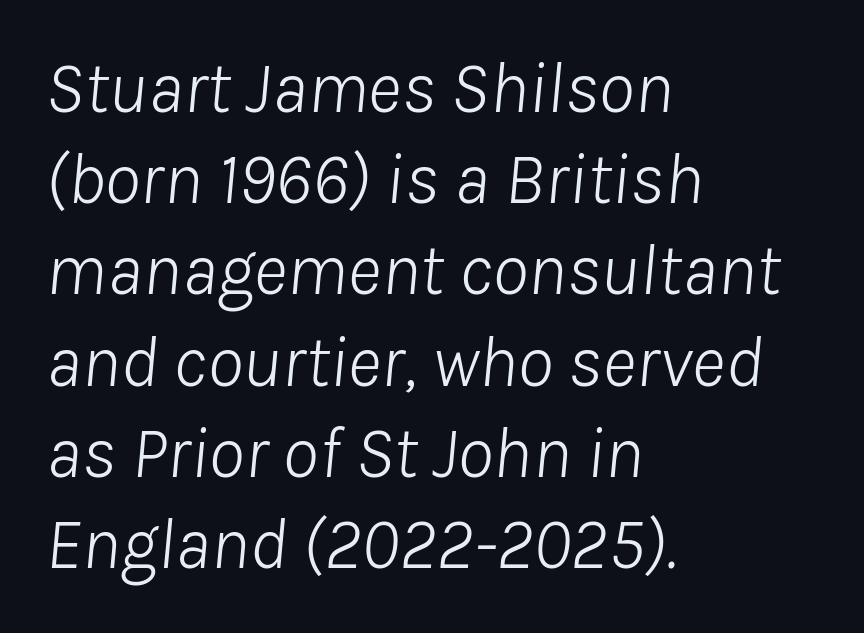
{"italic": "yes", "lean": "right", "slant_degrees": 8, "bold": "no", "weight": "light", "width": "normal", "stroke_contrast": "low", "x_height": "medium", "monospaced": "no", "underline": "no", "align": "left", "line_spacing": "normal", "line_spacing_ratio": 1.25, "letter_spacing": "normal", "letter_spacing_em": 0.0, "glyph_px": 73}
